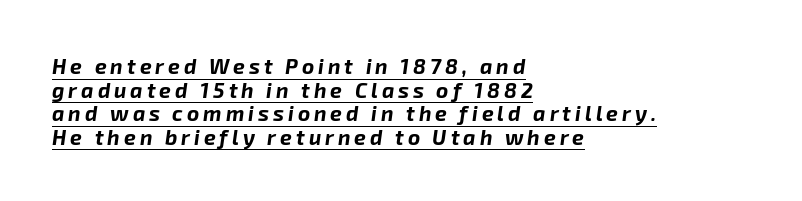
{"italic": "yes", "lean": "right", "slant_degrees": 8, "bold": "yes", "underline": "yes", "align": "left", "line_spacing": "tight", "line_spacing_ratio": 1.12, "glyph_px": 21}
